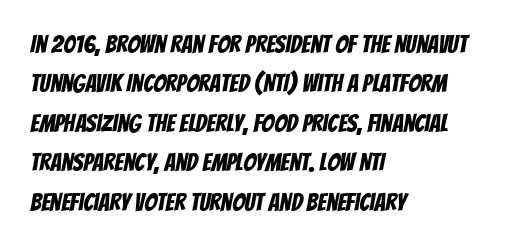
Q: Is the text underlined? A: No.
Q: How is the paragraph aligned? A: Left-aligned.
Q: Is the spacing between letters normal or unusually wide? A: Normal.
Q: Is the spacing between lines tight, normal or loose? A: Normal.
